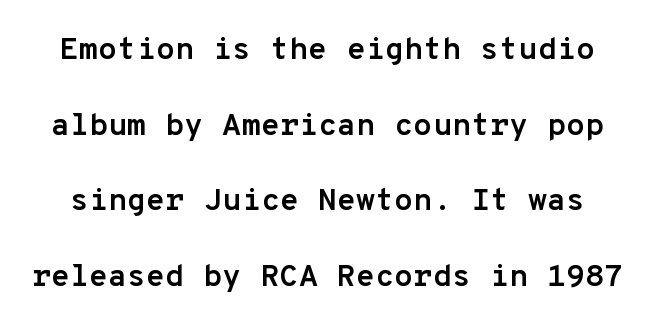
Q: Is the text bold? A: Yes.
Q: Is the text italic (slanted)? A: No, it is upright.
Q: Is the typeface a serif or a sans-serif typeface? A: Sans-serif.
Q: Is the text underlined? A: No.
Q: Is the spacing between letters normal or unusually wide? A: Normal.
Q: Is the spacing between lines tight, normal or loose? A: Loose.
Q: Width (condensed, normal, or wide)? A: Normal.
Q: Stroke contrast? A: Low.
Q: x-height? A: Medium.
Q: Monospaced? A: Yes.
